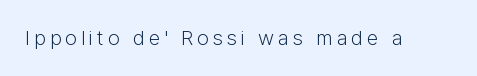
{"italic": "no", "bold": "no", "underline": "no", "glyph_px": 21}
